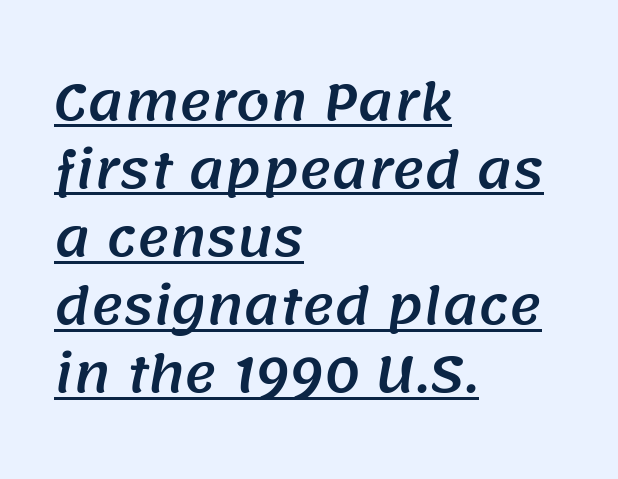
Q: Is the typeface a serif or a sans-serif typeface? A: Sans-serif.
Q: Is the text underlined? A: Yes.
Q: How is the paragraph aligned? A: Left-aligned.
Q: Is the spacing between letters normal or unusually wide? A: Normal.
Q: Is the spacing between lines tight, normal or loose? A: Normal.
Q: Width (condensed, normal, or wide)? A: Normal.
Q: Stroke contrast? A: Medium.
Q: x-height? A: Large.
Q: Monospaced? A: No.
